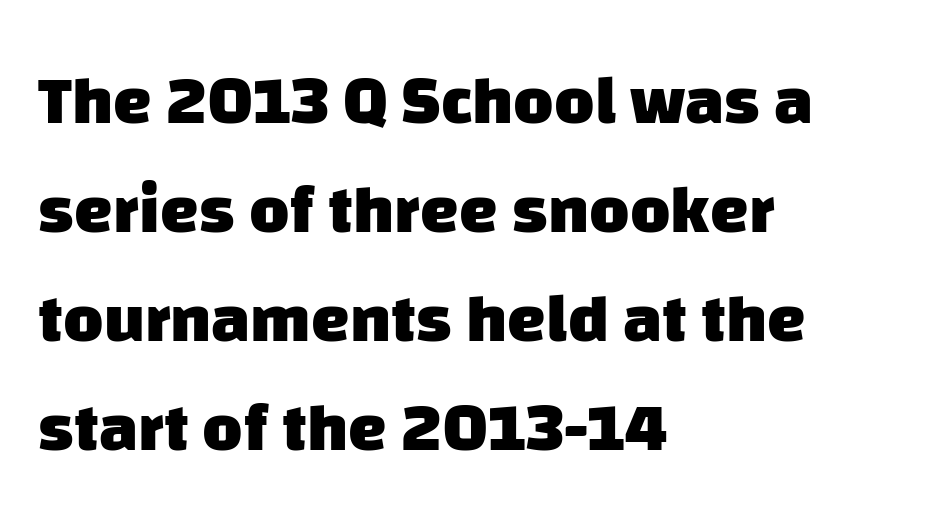
The image shows 69 px heavy sans-serif type; set left-aligned, normal line spacing (1.58x), normal letter spacing, not underlined; low stroke contrast and a large x-height.
